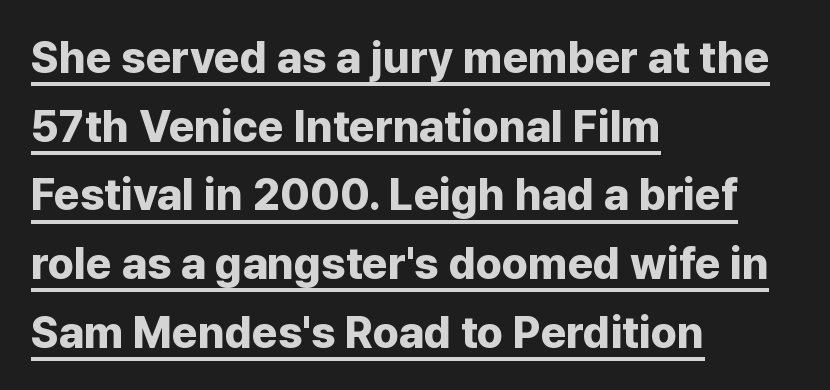
The typography opts for an upright posture over an oblique one. Character widths vary here, with narrow letters taking less room than wide ones. Successive baselines arrive at the customary interval. Emphasis by weight is at full strength: bold. Type style note: lacks serifs. Default kerning and tracking; the words read as compact shapes.
